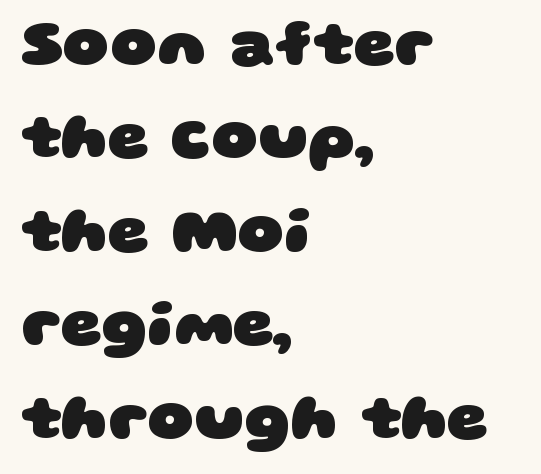
The image shows 64 px heavy, wide sans-serif type; set left-aligned, normal line spacing (1.46x), normal letter spacing, not underlined; low stroke contrast and a large x-height.
